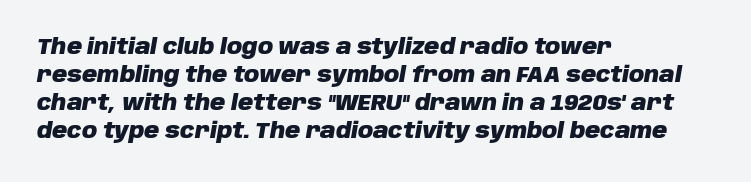
Q: Is the text bold? A: Yes.
Q: Is the text italic (slanted)? A: Yes, it leans right by about 10 degrees.
Q: Is the text underlined? A: No.
Q: How is the paragraph aligned? A: Left-aligned.
Q: Is the spacing between letters normal or unusually wide? A: Normal.
Q: Is the spacing between lines tight, normal or loose? A: Normal.
